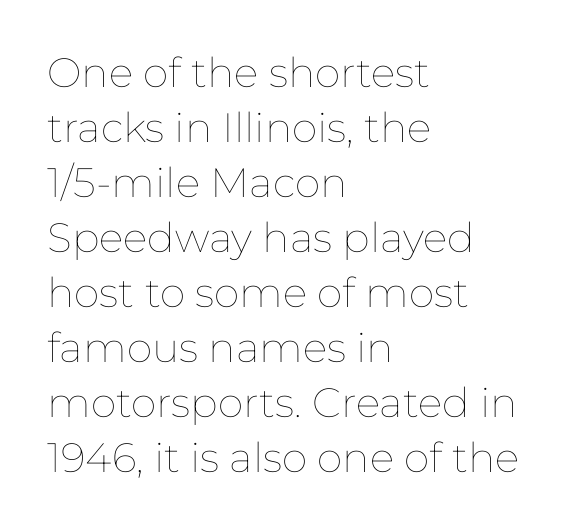
{"italic": "no", "bold": "no", "weight": "thin", "width": "normal", "stroke_contrast": "low", "x_height": "medium", "monospaced": "no", "underline": "no", "align": "left", "line_spacing": "normal", "line_spacing_ratio": 1.34, "letter_spacing": "normal", "letter_spacing_em": 0.0, "glyph_px": 41}
